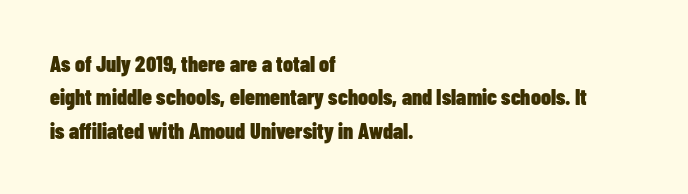
The image shows 22 px bold type, upright; set left-aligned, normal line spacing (1.52x), normal letter spacing, not underlined.
